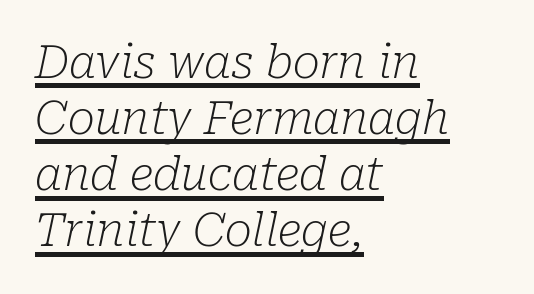
Q: Is the text bold? A: No.
Q: Is the text italic (slanted)? A: Yes, it leans right by about 10 degrees.
Q: Is the typeface a serif or a sans-serif typeface? A: Serif.
Q: Is the text underlined? A: Yes.
Q: How is the paragraph aligned? A: Left-aligned.
Q: Is the spacing between letters normal or unusually wide? A: Normal.
Q: Width (condensed, normal, or wide)? A: Normal.
Q: Stroke contrast? A: Low.
Q: x-height? A: Medium.
Q: Monospaced? A: No.
